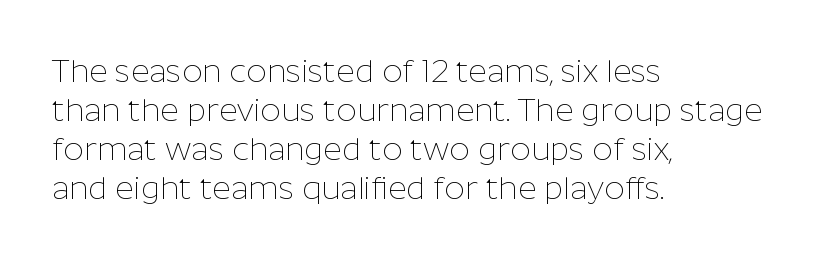
{"serif": "no", "italic": "no", "bold": "no", "weight": "thin", "width": "normal", "stroke_contrast": "low", "x_height": "medium", "monospaced": "no", "underline": "no", "align": "left", "line_spacing_ratio": 1.22, "letter_spacing": "normal", "letter_spacing_em": 0.0, "glyph_px": 32}
